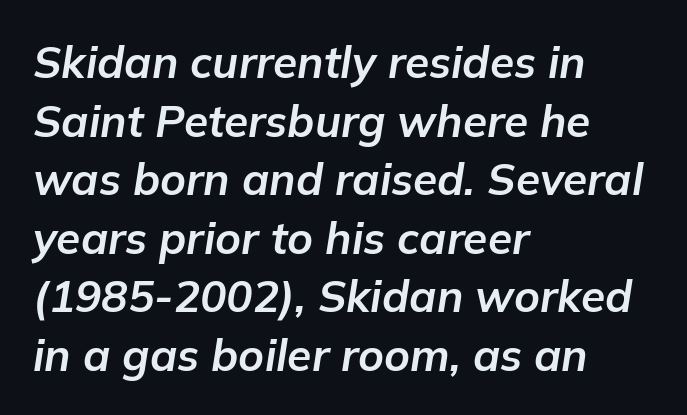
The image shows 44 px bold type, italic (leaning right); set left-aligned, normal line spacing (1.33x), normal letter spacing, not underlined; low stroke contrast and a medium x-height.
